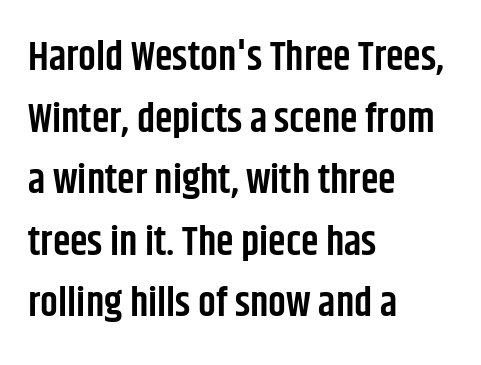
The image shows 40 px semibold, condensed sans-serif type, upright; set left-aligned, normal line spacing (1.54x), normal letter spacing, not underlined; low stroke contrast and a large x-height.
